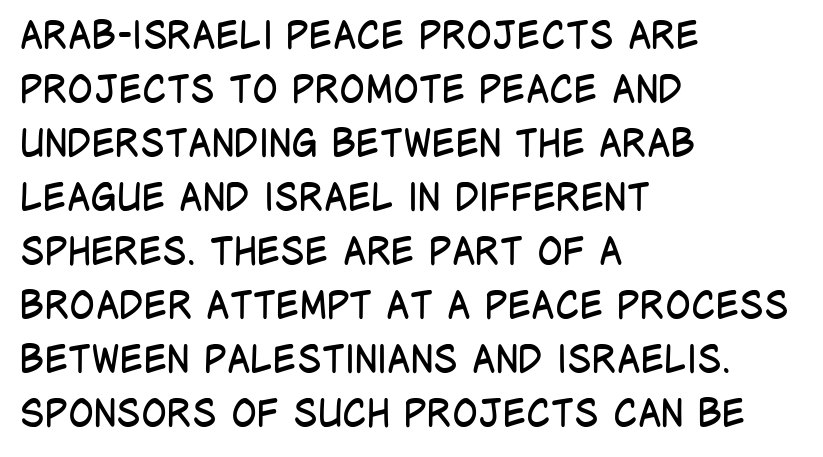
Normally led — the rows are evenly, conventionally spaced. If you drew a ruler down the left edge, every line would touch it. Tall strokes in this sample are plumb rather than angled. The typeface has the unassuming heft of standard copy or less. Do the characters align in a grid? No, the font is proportional.
